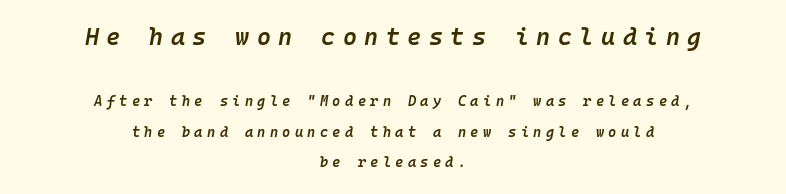
The gap between lines stays unmarked. Students, note that the glyphs here are deliberately spaced far apart. You can tell it's italic because the verticals aren't actually vertical. Does the weight exceed regular? Yes, but only to semibold. Summary of vertical rhythm: relaxed, with wide interline spacing.
